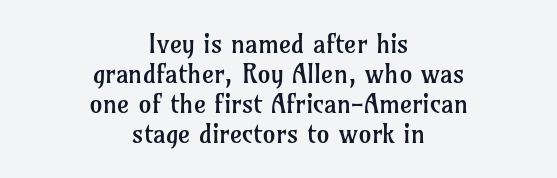
The image shows 26 px text type, upright; set centered, line spacing 1.16x, normal letter spacing, not underlined.
